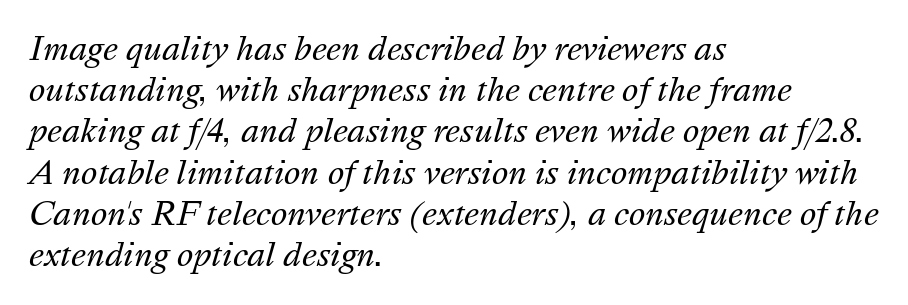
Notice how the stems are inclined rather than vertical — that's the hallmark of italics. Line spacing here is normal. Is the stroke heavy? The answer is a plain regular-or-lighter. Letters rest on an invisible, unmarked baseline.
